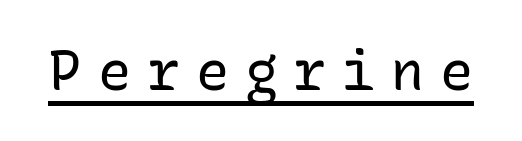
The image shows 55 px regular-weight sans-serif type, upright, monospaced; set unusually wide letter spacing (+0.29 em), underlined; low stroke contrast and a medium x-height.
